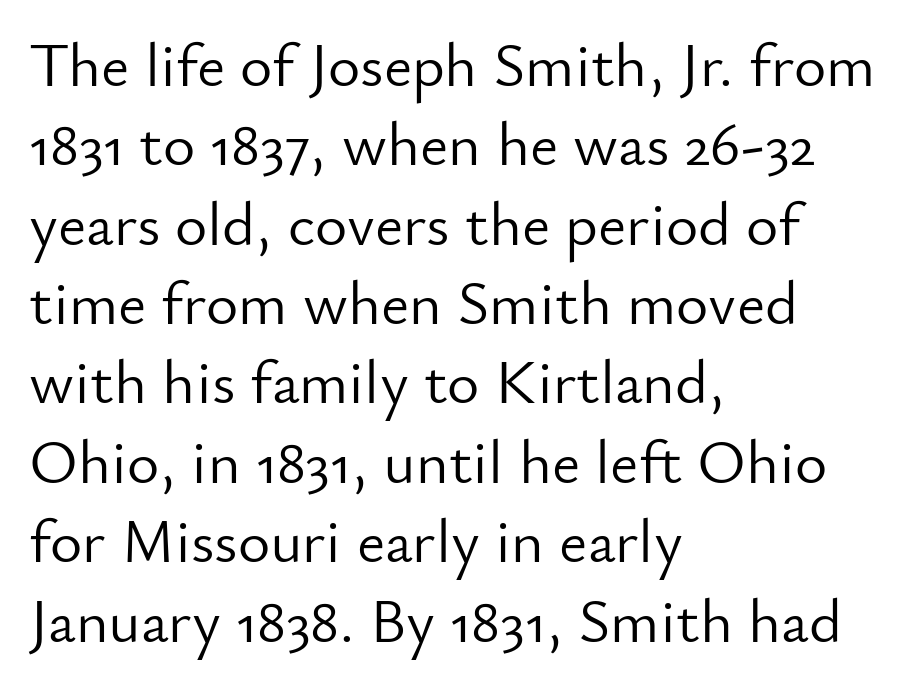
What kind of face is this? One without serifs — a sans. A typesetter would call this proportional, since set widths differ per character. Unbolded letterforms with no extra heft. Whoever set this chose a conventional vertical rhythm.
